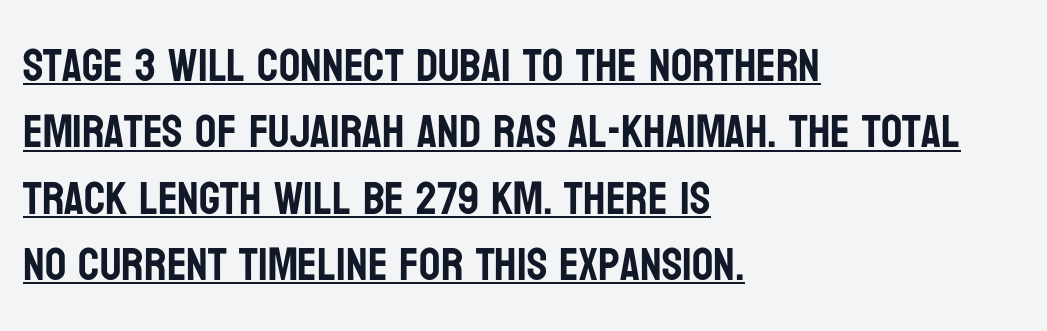
Examine the stroke ends and you'll find no serifs. The specimen includes a rule beneath the text block's lines. Spacing verdict: proportional, widths tailored to each character. The paragraph shown leans on its left margin. Posture: upright roman. A typesetter would call this zero additional tracking.
